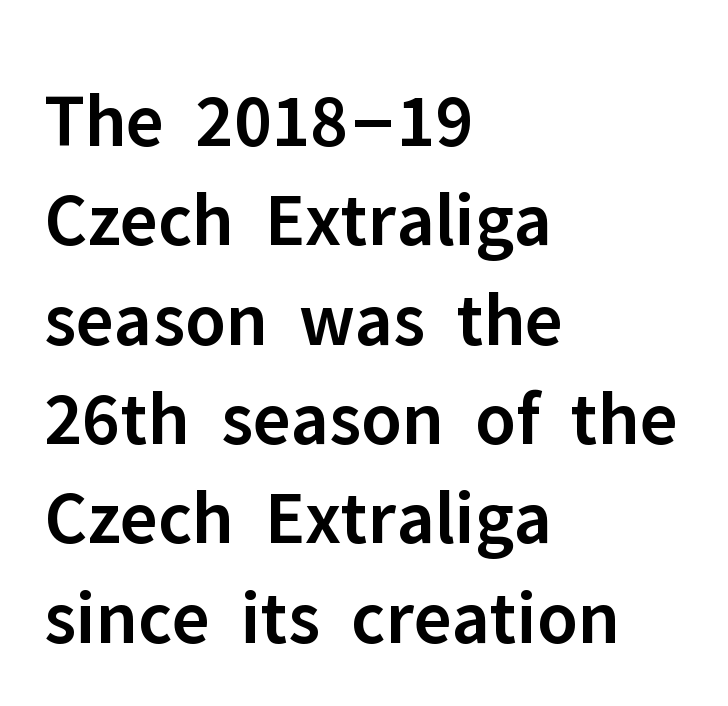
This is roman type, the default non-slanted kind. Stems and bowls a touch heavier than normal — semibold. Regular leading. Which margin do the lines hug? The left one — the right edge is uneven.
